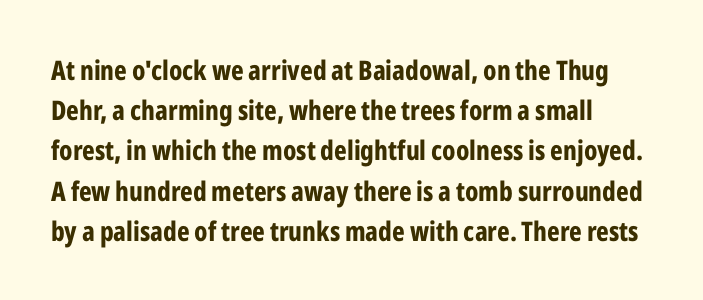
Q: Is the text bold? A: Yes.
Q: Is the text italic (slanted)? A: No, it is upright.
Q: Is the text underlined? A: No.
Q: Is the spacing between letters normal or unusually wide? A: Normal.
Q: Is the spacing between lines tight, normal or loose? A: Normal.
